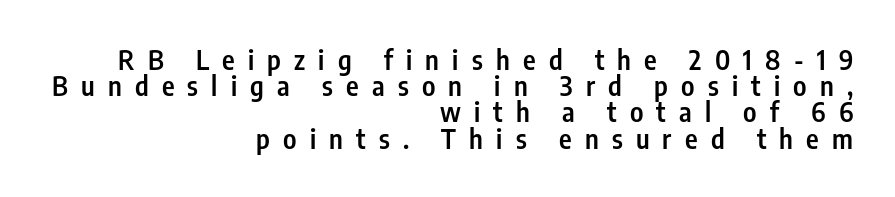
{"italic": "no", "bold": "semi", "underline": "no", "align": "right", "line_spacing": "tight", "line_spacing_ratio": 0.97, "letter_spacing": "wide", "letter_spacing_em": 0.49, "glyph_px": 27}
